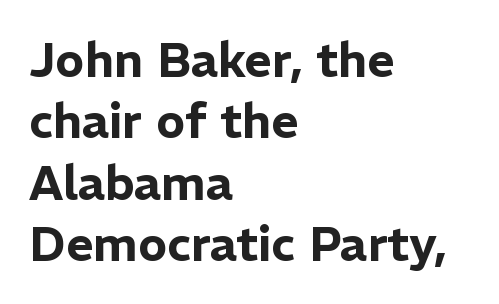
This sample uses a sans-serif face. Reading down the column, the eye jumps a familiar distance to each next line. Descender tails drop into unmarked territory. The horizontal fit of the characters is conventional and even. The paragraph has a hard left edge and a soft right edge.
